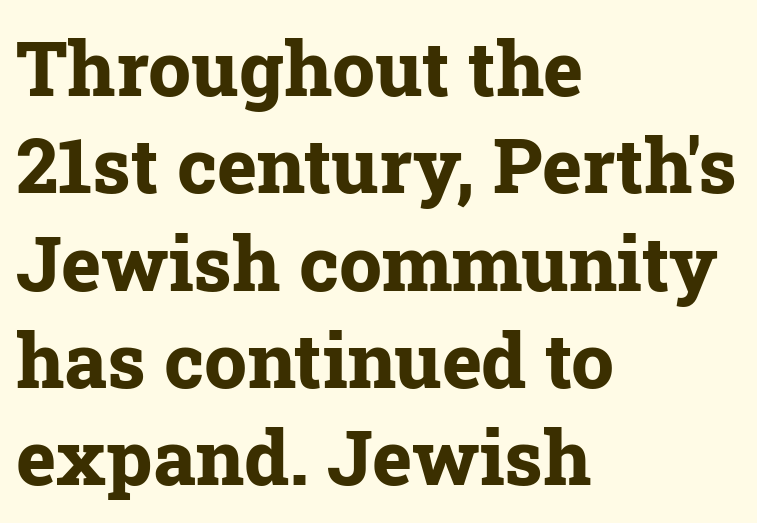
The image shows 76 px bold serif type, upright; set left-aligned, normal line spacing (1.28x), normal letter spacing, not underlined; low stroke contrast and a medium x-height.
